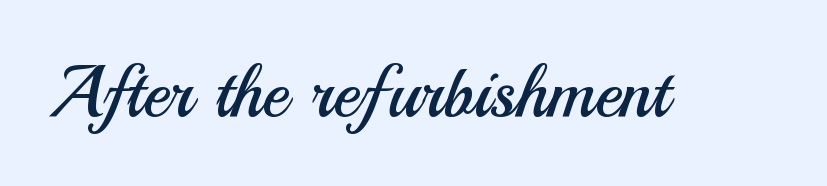
Q: Is the text bold? A: No.
Q: Is the text italic (slanted)? A: Yes.
Q: Is the typeface a serif or a sans-serif typeface? A: Sans-serif.
Q: Is the text underlined? A: No.
Q: Is the spacing between letters normal or unusually wide? A: Normal.
Q: Width (condensed, normal, or wide)? A: Normal.
Q: Stroke contrast? A: Medium.
Q: x-height? A: Small.
Q: Monospaced? A: No.
